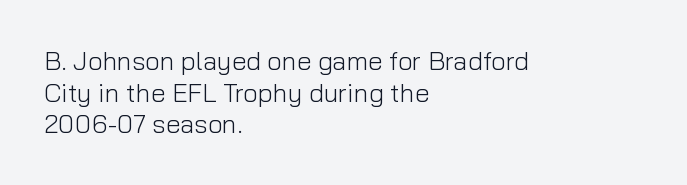
Nope, not italic — everything's standing straight. The font is comparable to plain body text, perhaps lighter. Inter-character spacing is left at the font's built-in metrics. The zone under the glyphs is completely vacant. These lines are set flush left with a ragged right edge.
